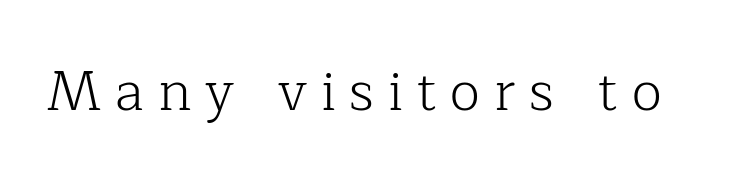
Glyph-to-glyph distance is far greater than everyday printed text. Is this a heavy cut? Hardly; it is regular or lighter. Character widths vary here, with narrow letters taking less room than wide ones. The font's upright variant was chosen for this text. Each letter's strokes conclude with small projecting serifs. Underline: absent.
